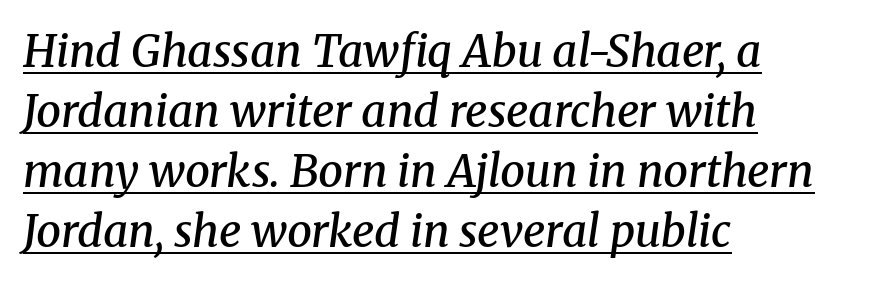
Underlined type. A typesetter would call this proportional, since set widths differ per character. These lines stack with their left ends in a neat column. The letters are semibold — heavier than regular but short of a full bold. The rendering shows small feet on the letterforms — a serif design. Each new line begins a customary step beneath the previous one.
